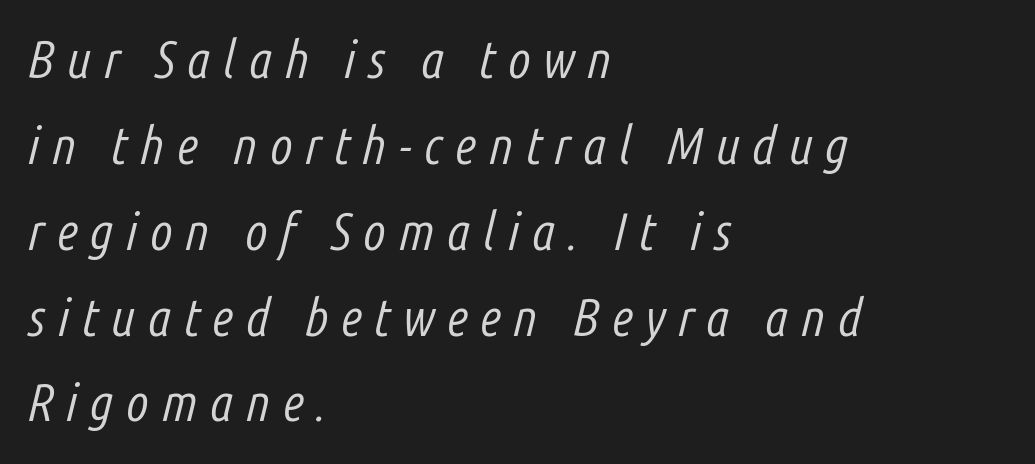
Q: Is the text bold? A: No.
Q: Is the text italic (slanted)? A: Yes, it leans right by about 14 degrees.
Q: Is the text underlined? A: No.
Q: How is the paragraph aligned? A: Left-aligned.
Q: Is the spacing between letters normal or unusually wide? A: Unusually wide.
Q: Is the spacing between lines tight, normal or loose? A: Normal.
Q: Width (condensed, normal, or wide)? A: Condensed.
Q: Stroke contrast? A: Low.
Q: x-height? A: Medium.
Q: Monospaced? A: No.
